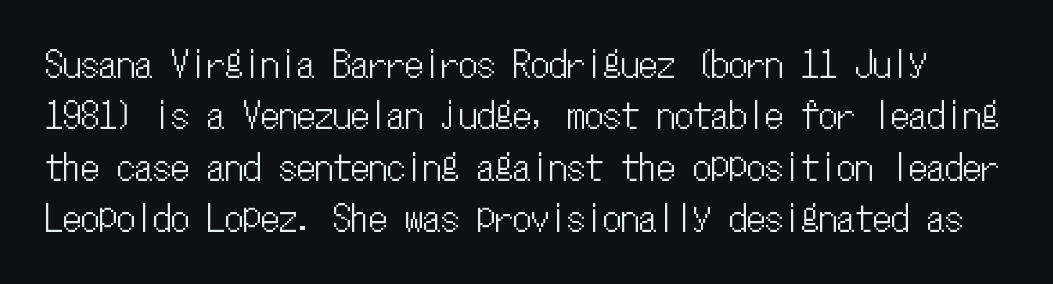
{"italic": "no", "width": "condensed", "stroke_contrast": "low", "x_height": "medium", "monospaced": "yes", "underline": "no", "line_spacing": "normal", "line_spacing_ratio": 1.43, "letter_spacing": "normal", "letter_spacing_em": 0.0, "glyph_px": 36}
